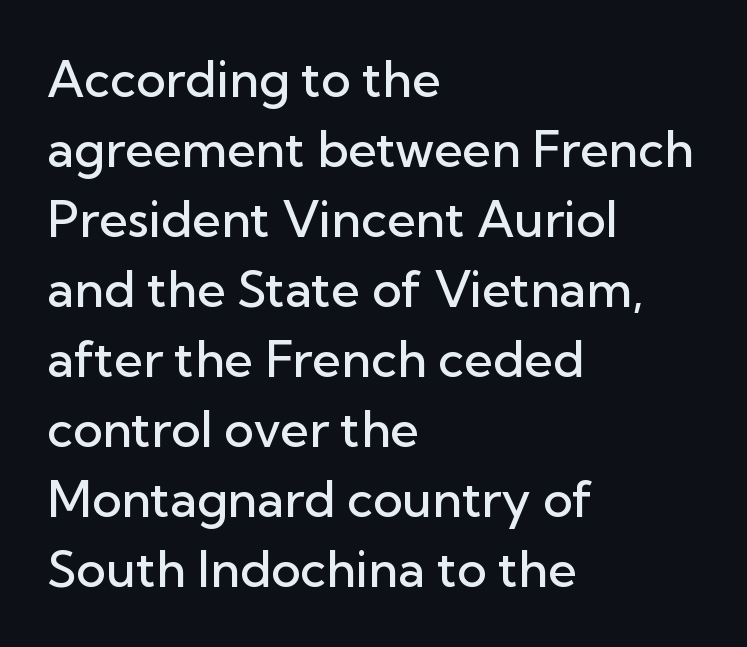
The image shows 50 px semibold sans-serif type, upright; set left-aligned, normal line spacing (1.4x), normal letter spacing, not underlined; low stroke contrast and a medium x-height.
